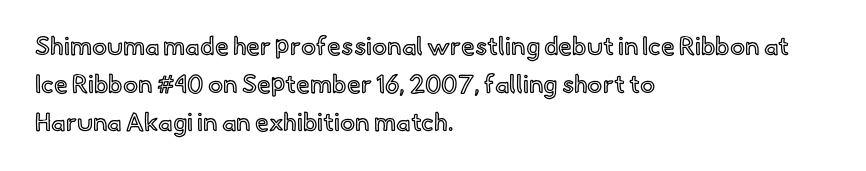
Plain, unruled lines of type. Each word holds together tightly as a unit, with standard inter-letter gaps. Every row of glyphs begins at an identical x-position on the left. Leading matches the norm, producing a regular column.
